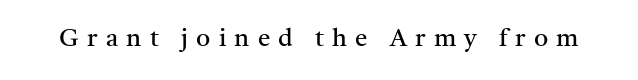
Spacing between characters has been opened up far beyond the box default. Every stem runs plumb, perpendicular to the baseline. No chunkiness to these letters — they're not bold. Check the space under the baseline: it is left empty.
